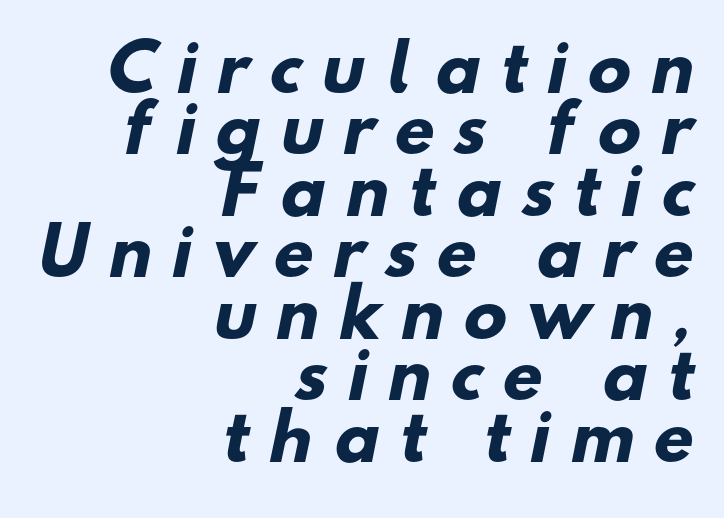
Varying glyph widths throughout — classic text-font behaviour. Compared with a flush-left layout, this one pins lines to the opposite, right side. This rendering features lettering with no underline. The glyphs have the mass of a bold cut.
